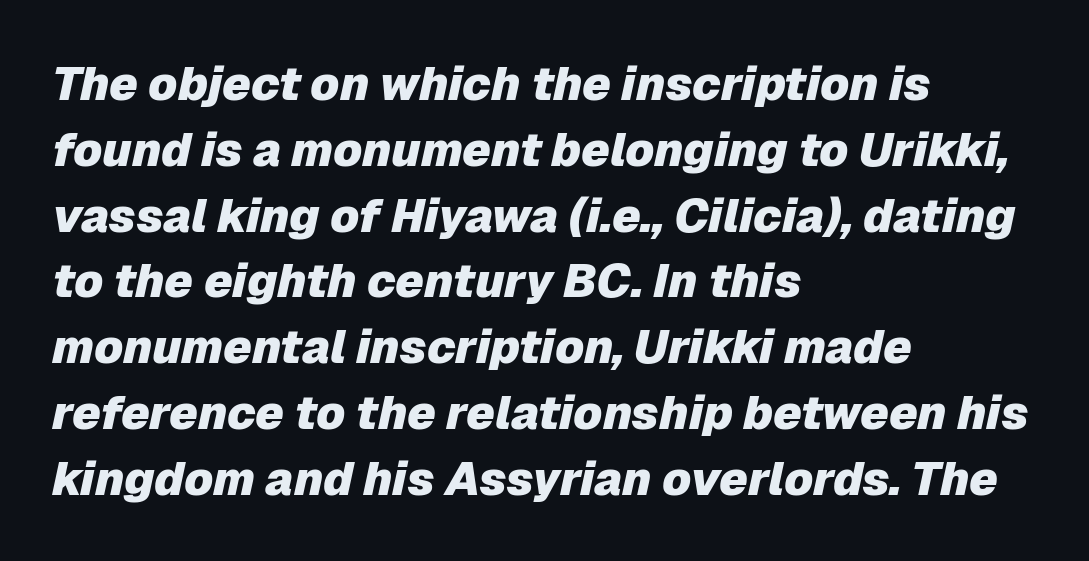
Q: Is the text bold? A: Yes.
Q: Is the text italic (slanted)? A: Yes, it leans right by about 12 degrees.
Q: Is the text underlined? A: No.
Q: How is the paragraph aligned? A: Left-aligned.
Q: Is the spacing between letters normal or unusually wide? A: Normal.
Q: Is the spacing between lines tight, normal or loose? A: Normal.
Q: Width (condensed, normal, or wide)? A: Normal.
Q: Stroke contrast? A: Low.
Q: x-height? A: Medium.
Q: Monospaced? A: No.
